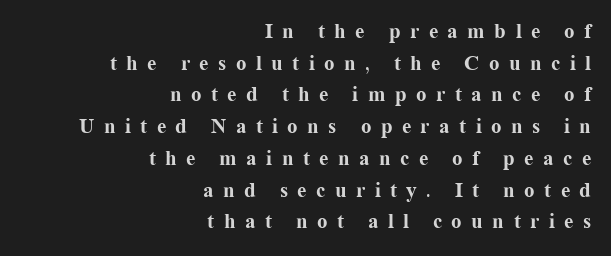
The image shows 21 px bold type, upright; set right-aligned, normal line spacing (1.51x), unusually wide letter spacing (+0.45 em), not underlined.
